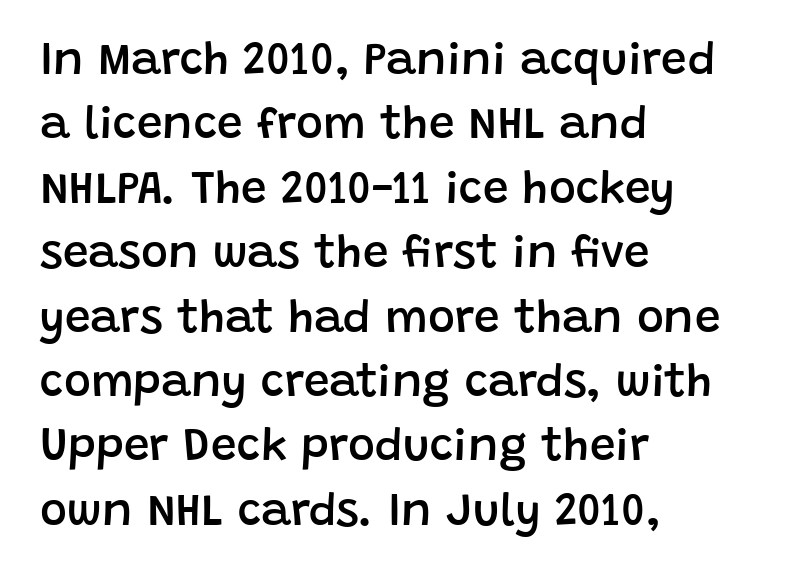
Q: Is the text bold? A: Semi-bold.
Q: Is the text italic (slanted)? A: No, it is upright.
Q: Is the typeface a serif or a sans-serif typeface? A: Sans-serif.
Q: Is the text underlined? A: No.
Q: How is the paragraph aligned? A: Left-aligned.
Q: Is the spacing between letters normal or unusually wide? A: Normal.
Q: Is the spacing between lines tight, normal or loose? A: Normal.
Q: Width (condensed, normal, or wide)? A: Normal.
Q: Stroke contrast? A: Low.
Q: x-height? A: Large.
Q: Monospaced? A: No.
